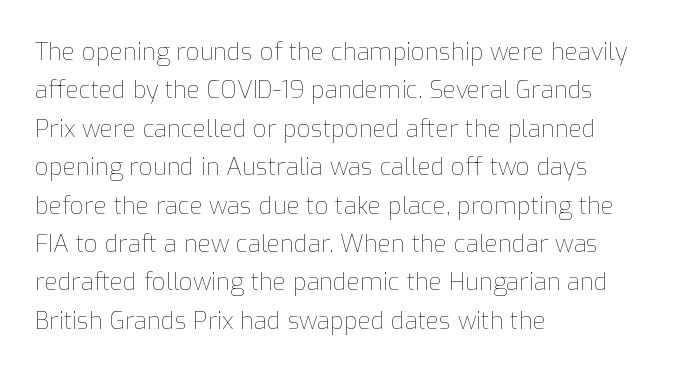
The image shows 24 px text type, upright; set left-aligned, normal line spacing (1.6x), normal letter spacing, not underlined.
